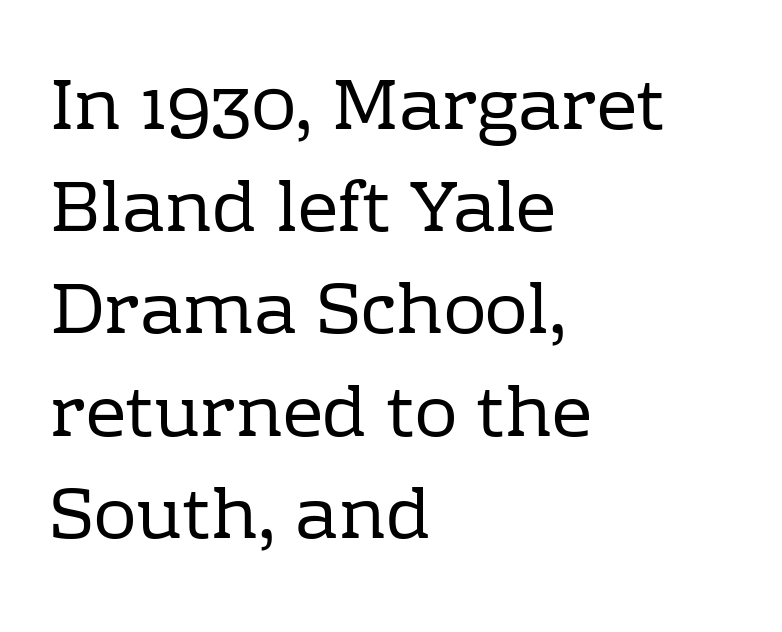
{"serif": "yes", "italic": "no", "bold": "no", "weight": "regular", "width": "normal", "stroke_contrast": "low", "x_height": "medium", "monospaced": "no", "underline": "no", "align": "left", "line_spacing": "normal", "line_spacing_ratio": 1.44, "letter_spacing": "normal", "letter_spacing_em": 0.0, "glyph_px": 71}
